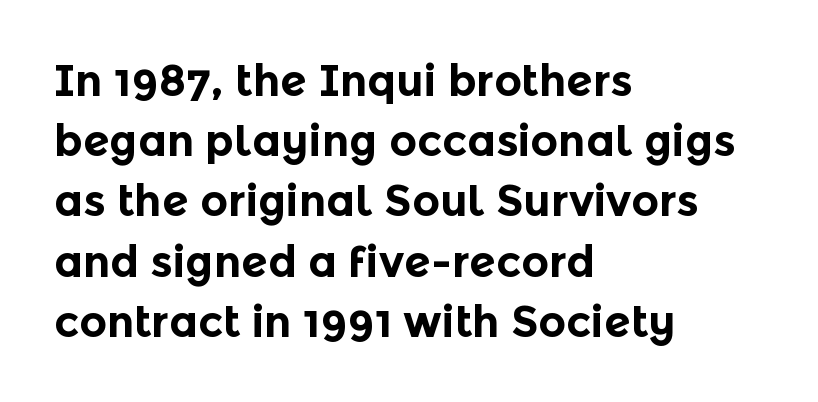
The image shows 43 px bold sans-serif type, upright; set left-aligned, normal line spacing (1.4x), normal letter spacing, not underlined; a medium x-height.
